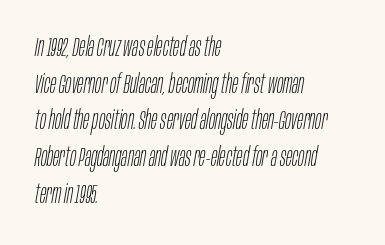
{"italic": "yes", "lean": "right", "slant_degrees": 10, "bold": "no", "underline": "no", "align": "left", "line_spacing": "normal", "line_spacing_ratio": 1.41, "letter_spacing": "normal", "letter_spacing_em": 0.0, "glyph_px": 26}
